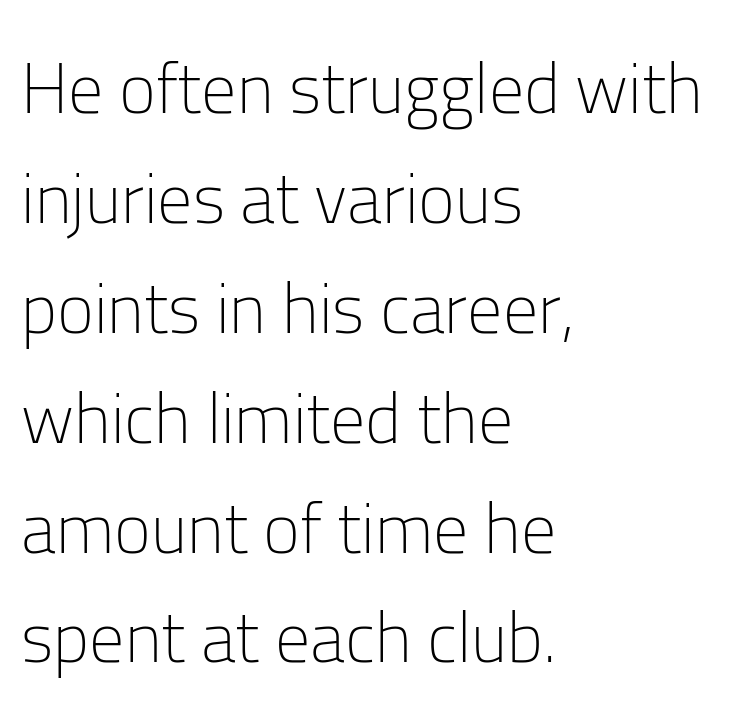
The image shows 70 px light sans-serif type, upright; set left-aligned, normal line spacing (1.57x), normal letter spacing, not underlined; low stroke contrast and a medium x-height.
